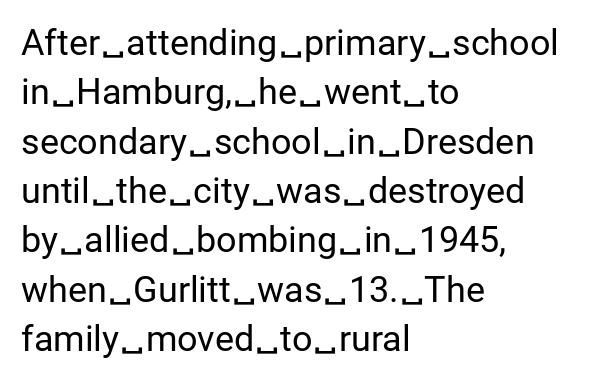
The image shows 36 px regular-weight sans-serif type, upright; set left-aligned, normal line spacing (1.37x), normal letter spacing, not underlined; low stroke contrast and a medium x-height.
